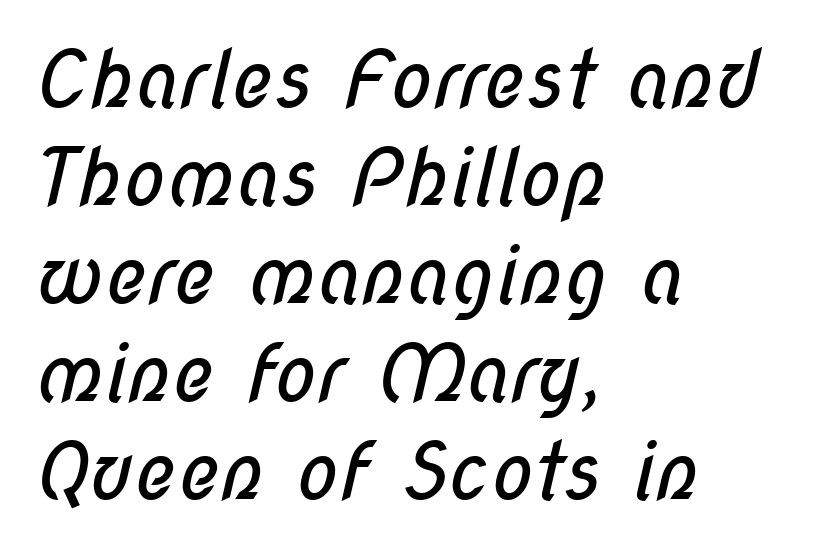
The line texture is even and compact thanks to regular tracking. Serifs: no, the terminals of the letterforms are clean. Proportional: the letters do not fall into vertical columns. The paragraph has a hard left edge and a soft right edge. Type without underlining.
